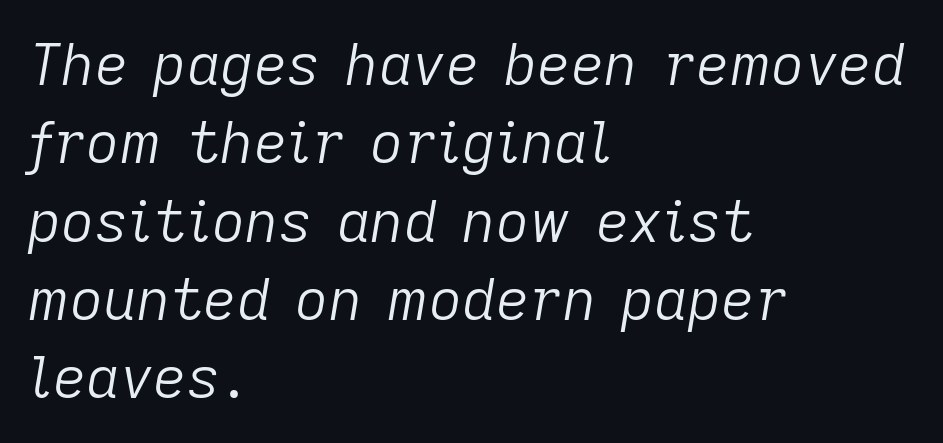
Q: Is the text bold? A: No.
Q: Is the text italic (slanted)? A: Yes, it leans right by about 9 degrees.
Q: Is the text underlined? A: No.
Q: How is the paragraph aligned? A: Left-aligned.
Q: Is the spacing between letters normal or unusually wide? A: Normal.
Q: Is the spacing between lines tight, normal or loose? A: Normal.
Q: Width (condensed, normal, or wide)? A: Normal.
Q: Stroke contrast? A: Low.
Q: x-height? A: Medium.
Q: Monospaced? A: No.
